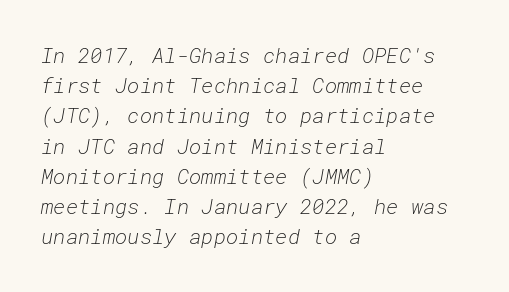
The image shows 21 px text type, italic (leaning right); set left-aligned, normal line spacing (1.44x), normal letter spacing, not underlined.
